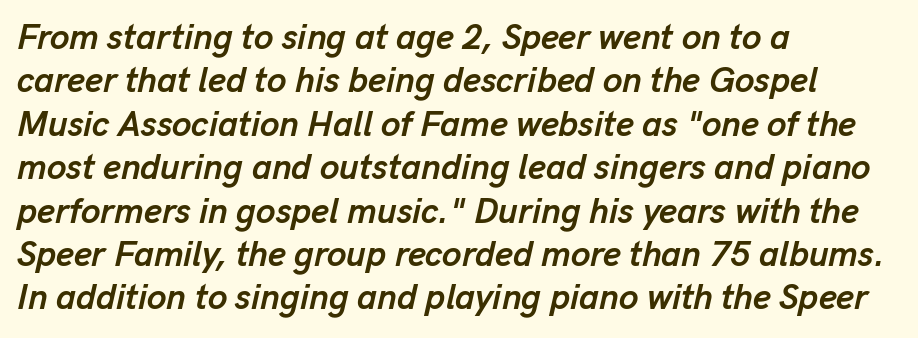
The image shows 35 px semibold type, italic (leaning right); set left-aligned, line spacing 1.24x, normal letter spacing, not underlined; low stroke contrast and a medium x-height.
